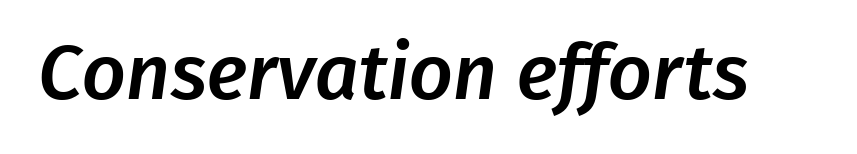
The image shows 77 px sans-serif type; set normal letter spacing, not underlined; low stroke contrast and a medium x-height.
